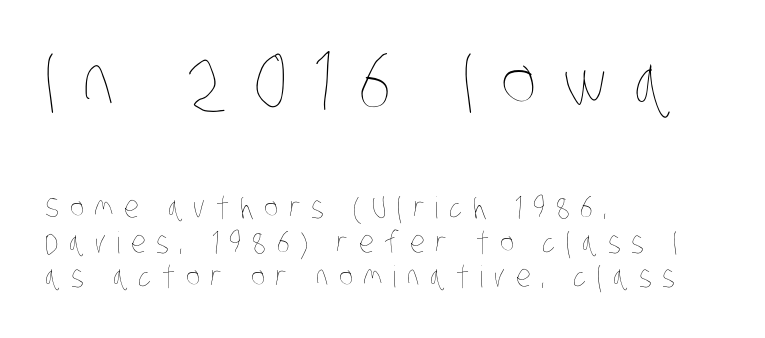
Q: Is the text bold? A: No.
Q: Is the text underlined? A: No.
Q: How is the paragraph aligned? A: Left-aligned.
Q: Is the spacing between letters normal or unusually wide? A: Unusually wide.
Q: Is the spacing between lines tight, normal or loose? A: Tight.
Q: Which block of text is set in a larger size, the first (top) or the second (bottom)? A: The first (top) one.
Q: Width (condensed, normal, or wide)? A: Condensed.
Q: Stroke contrast? A: Low.
Q: x-height? A: Large.
Q: Monospaced? A: No.
